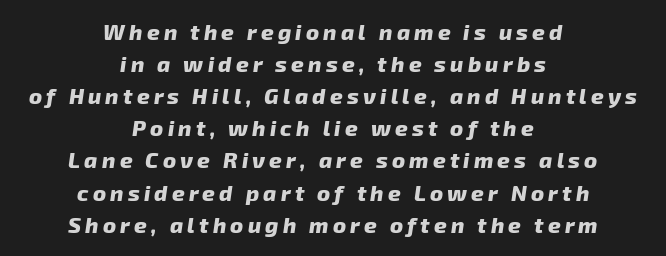
One glance says typical: line gaps are just what's usual. Anything drawn beneath the words? Only blank space. The whitespace from short lines is split evenly between both sides. Strokes here are thick enough to call this a true bold. Observe the lean: these are italic letterforms.
